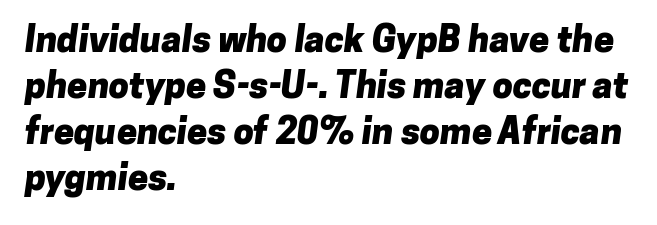
Q: Is the text bold? A: Yes.
Q: Is the typeface a serif or a sans-serif typeface? A: Sans-serif.
Q: Is the text underlined? A: No.
Q: How is the paragraph aligned? A: Left-aligned.
Q: Is the spacing between letters normal or unusually wide? A: Normal.
Q: Is the spacing between lines tight, normal or loose? A: Normal.
Q: Width (condensed, normal, or wide)? A: Normal.
Q: Stroke contrast? A: Low.
Q: x-height? A: Medium.
Q: Monospaced? A: No.
